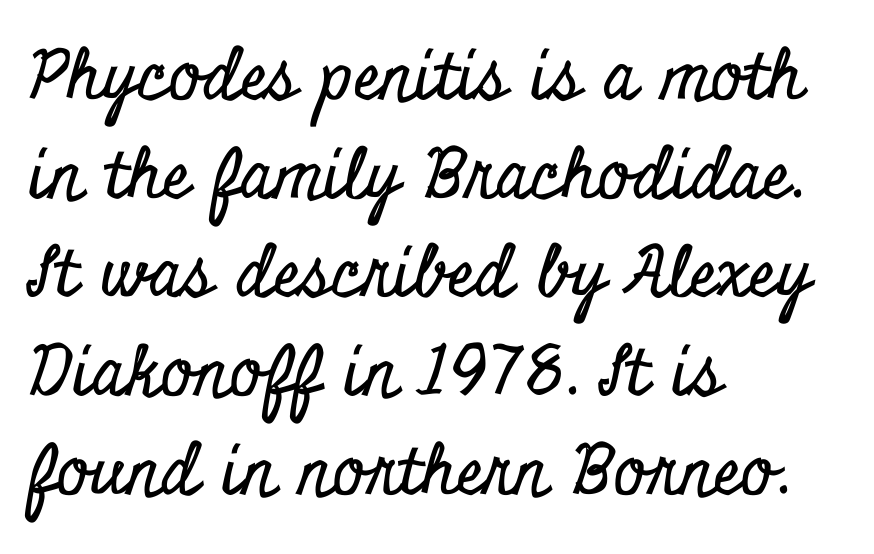
The image shows 69 px condensed serif type; set left-aligned, normal line spacing (1.43x), normal letter spacing, not underlined; low stroke contrast and a small x-height.
